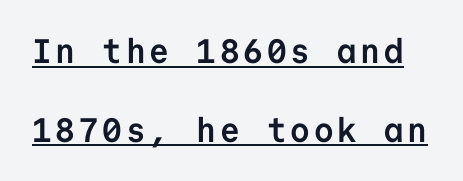
The image shows 34 px semibold sans-serif type, upright, monospaced; set loose line spacing (2.31x), underlined; low stroke contrast and a medium x-height.
